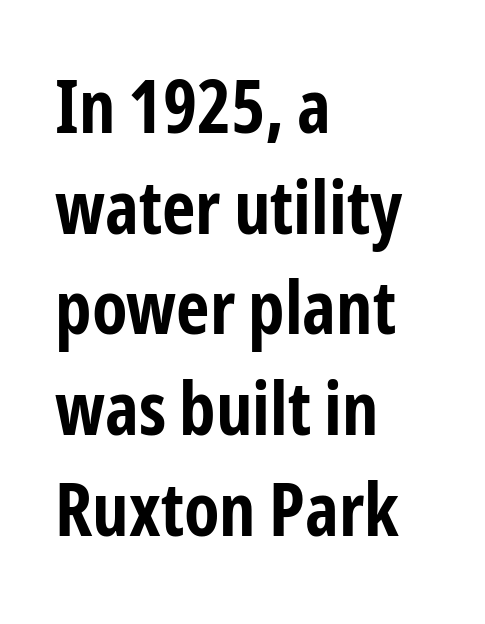
{"serif": "no", "italic": "no", "bold": "yes", "weight": "bold", "width": "condensed", "stroke_contrast": "low", "x_height": "medium", "monospaced": "no", "underline": "no", "align": "left", "line_spacing": "normal", "line_spacing_ratio": 1.38, "letter_spacing": "normal", "letter_spacing_em": 0.0, "glyph_px": 73}
